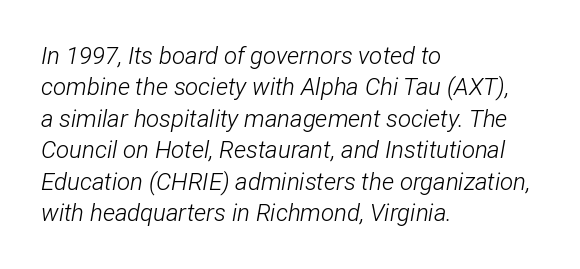
Horizontally, the lines are justified to the leading edge only. The typeface has the unassuming heft of standard copy or less. Is there much room between lines? A standard amount, neither cramped nor airy. Notice how the stems are inclined rather than vertical — that's the hallmark of italics. Honestly, the letter spacing is just normal — you wouldn't notice it. Quick note: underline off.
